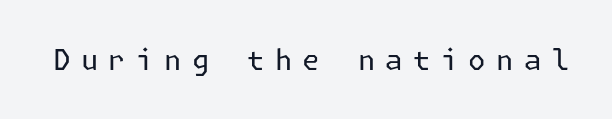
The image shows 28 px regular-weight sans-serif type, upright; set unusually wide letter spacing (+0.37 em), not underlined; low stroke contrast and a medium x-height.
